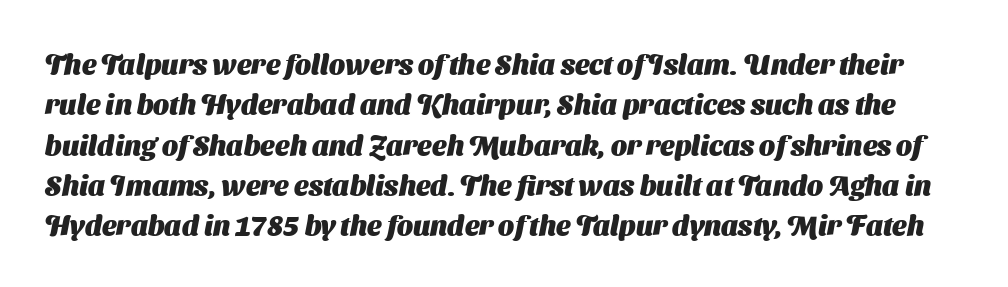
Q: Is the text bold? A: Yes.
Q: Is the typeface a serif or a sans-serif typeface? A: Sans-serif.
Q: Is the text underlined? A: No.
Q: Is the spacing between letters normal or unusually wide? A: Normal.
Q: Is the spacing between lines tight, normal or loose? A: Normal.
Q: Width (condensed, normal, or wide)? A: Normal.
Q: Stroke contrast? A: Medium.
Q: x-height? A: Medium.
Q: Monospaced? A: No.
